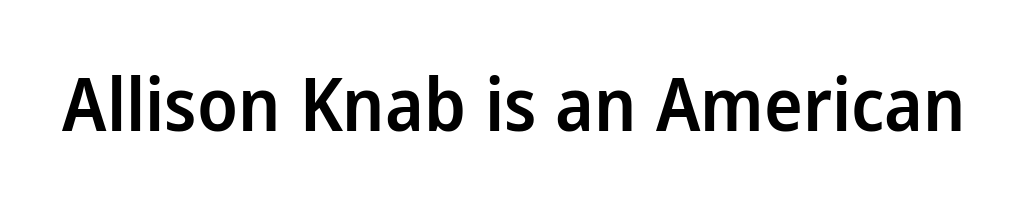
{"serif": "no", "italic": "no", "bold": "semi", "weight": "semibold", "width": "normal", "stroke_contrast": "low", "x_height": "medium", "monospaced": "no", "underline": "no", "letter_spacing": "normal", "letter_spacing_em": 0.0, "glyph_px": 73}
